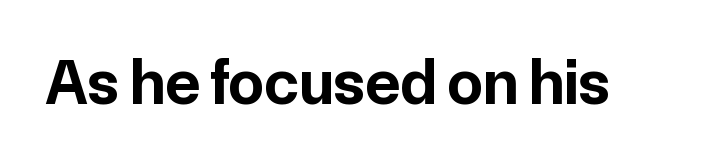
The image shows 64 px bold sans-serif type, upright; set normal letter spacing, not underlined; low stroke contrast and a medium x-height.
